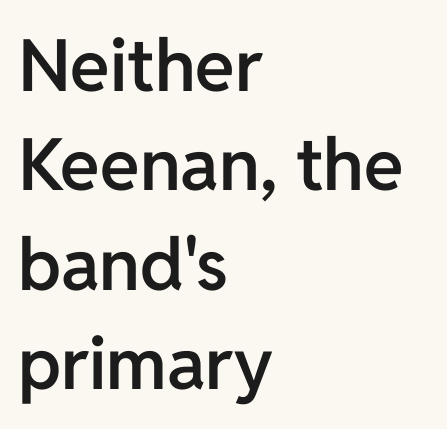
The space between consecutive lines is moderate. Compared with a centered layout, this one pins lines to the left instead. Do the characters align in a grid? No, the font is proportional. The letters carry no serifs — their stems end cleanly without finishing strokes.
